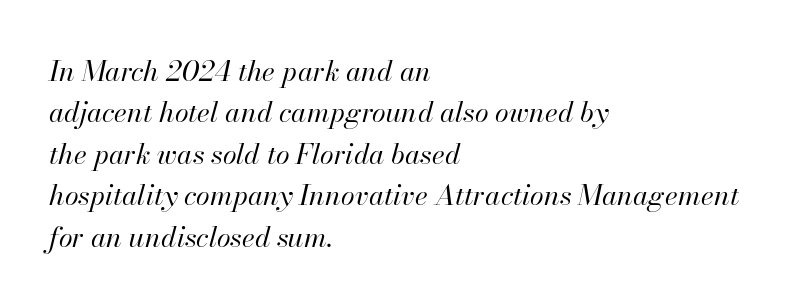
The image shows 28 px regular-weight type, italic (leaning right); set left-aligned, normal line spacing (1.48x), normal letter spacing, not underlined; high stroke contrast and a small x-height.
